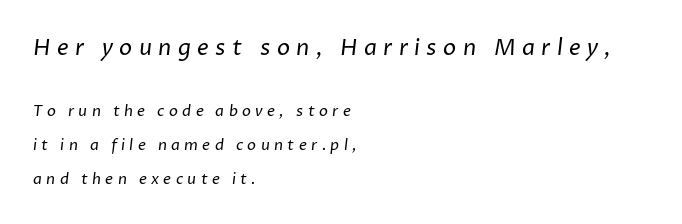
The image shows 22 px text type; set left-aligned, loose line spacing (2.28x), unusually wide letter spacing (+0.29 em), not underlined; the first (top) block is 1.47x larger.
